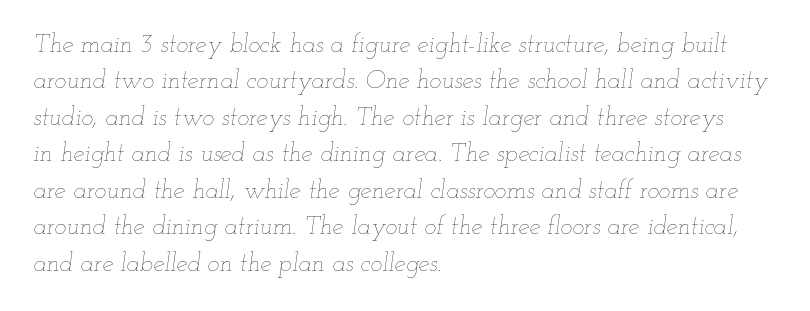
Stem width sits at or under what a default text font uses. Designer's note — italics engaged. The glyphs are unaccompanied by any horizontal stroke below them. A classic flush-left, rag-right setting is used for this passage. The designer left line spacing at the default. This sample uses plain, unmodified letter spacing.
